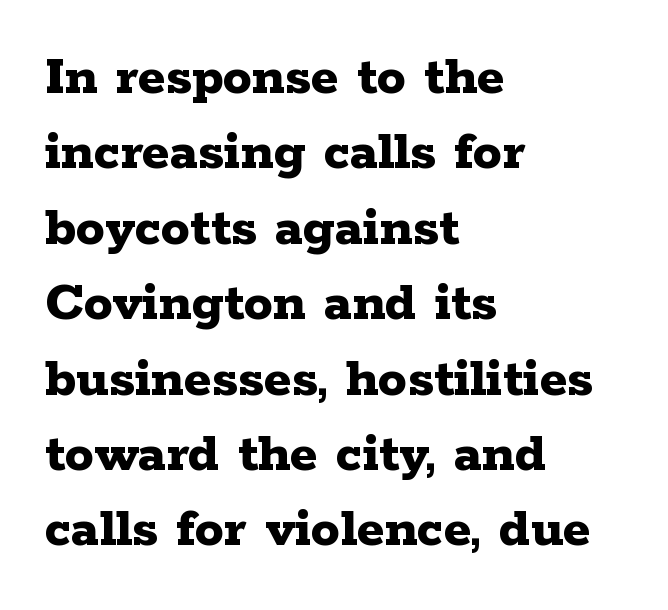
{"serif": "yes", "italic": "no", "bold": "yes", "weight": "bold", "width": "wide", "stroke_contrast": "low", "x_height": "medium", "monospaced": "no", "underline": "no", "align": "left", "line_spacing": "normal", "line_spacing_ratio": 1.3, "letter_spacing": "normal", "letter_spacing_em": 0.0, "glyph_px": 58}
